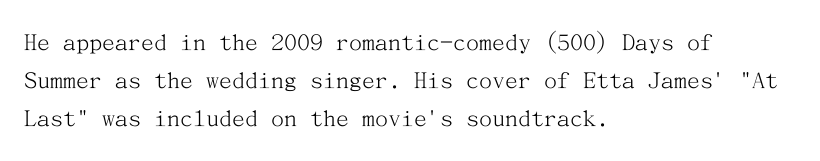
Q: Is the text bold? A: No.
Q: Is the text italic (slanted)? A: No, it is upright.
Q: Is the text underlined? A: No.
Q: How is the paragraph aligned? A: Left-aligned.
Q: Is the spacing between letters normal or unusually wide? A: Normal.
Q: Is the spacing between lines tight, normal or loose? A: Normal.
